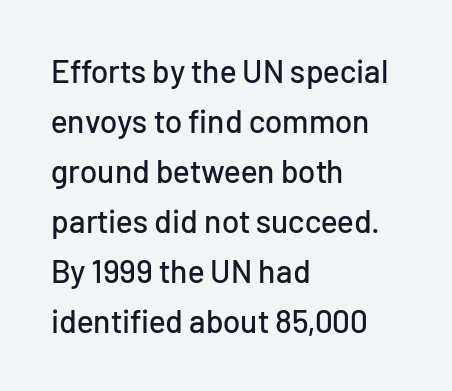
The tracking reads as untouched default to a designer's eye. This is the regular roman posture of the typeface. Do the characters align in a grid? No, the font is proportional. Line spacing here is normal. Visually the block forms a straight wall on the left and a jagged coastline on the right.
